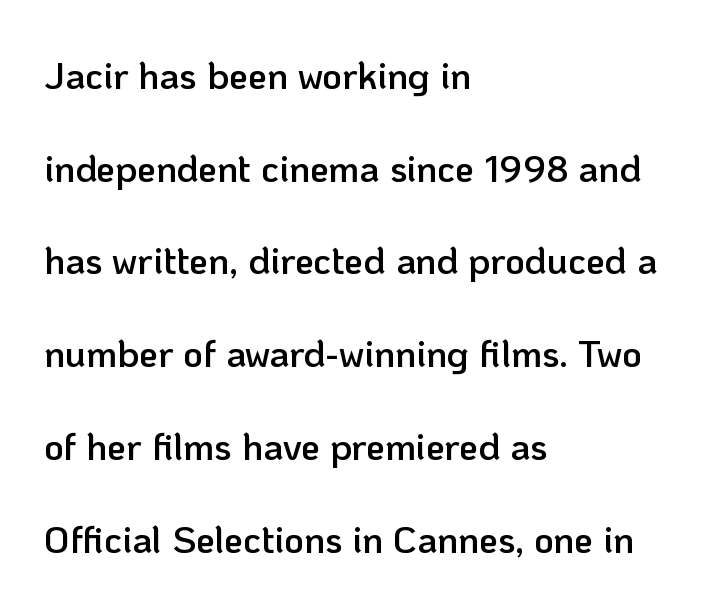
The image shows 38 px semibold sans-serif type, upright; set left-aligned, loose line spacing (2.44x), normal letter spacing, not underlined; low stroke contrast and a medium x-height.
